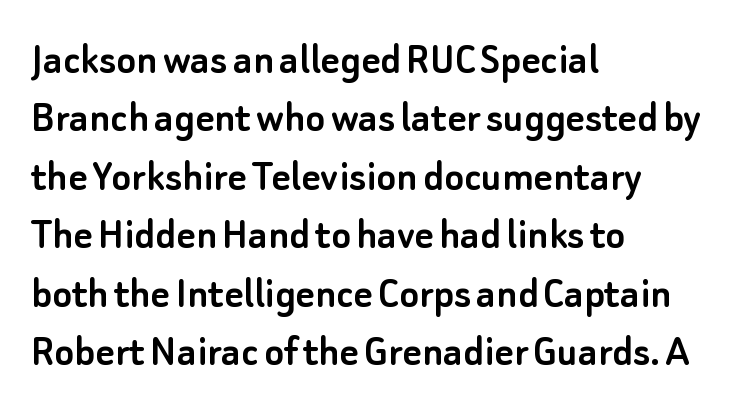
Q: Is the text italic (slanted)? A: No, it is upright.
Q: Is the typeface a serif or a sans-serif typeface? A: Sans-serif.
Q: Is the text underlined? A: No.
Q: How is the paragraph aligned? A: Left-aligned.
Q: Is the spacing between letters normal or unusually wide? A: Normal.
Q: Is the spacing between lines tight, normal or loose? A: Normal.
Q: Width (condensed, normal, or wide)? A: Normal.
Q: Stroke contrast? A: Low.
Q: x-height? A: Small.
Q: Monospaced? A: No.
